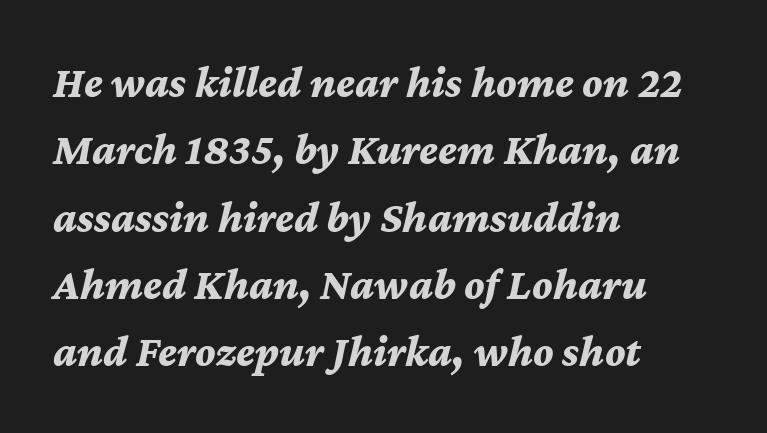
{"italic": "yes", "lean": "right", "slant_degrees": 12, "bold": "yes", "weight": "bold", "width": "normal", "stroke_contrast": "medium", "x_height": "medium", "monospaced": "no", "underline": "no", "align": "left", "line_spacing": "normal", "line_spacing_ratio": 1.53, "letter_spacing": "normal", "letter_spacing_em": 0.0, "glyph_px": 44}
